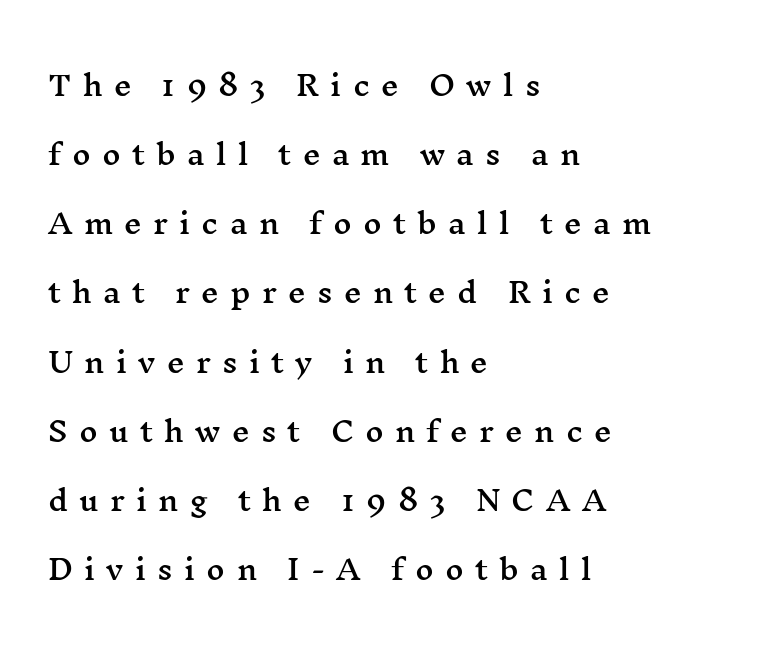
The gaps between neighbouring characters are conspicuously large. Descenders are the only things crossing below the line. These lines stack with their left ends in a neat column. Spacing verdict: proportional, widths tailored to each character. The lettering stays uniformly vertical, giving the passage a roman look.
